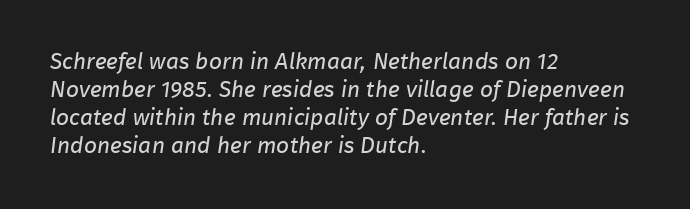
{"bold": "no", "underline": "no", "align": "left", "line_spacing_ratio": 1.22, "letter_spacing": "normal", "letter_spacing_em": 0.0, "glyph_px": 23}
